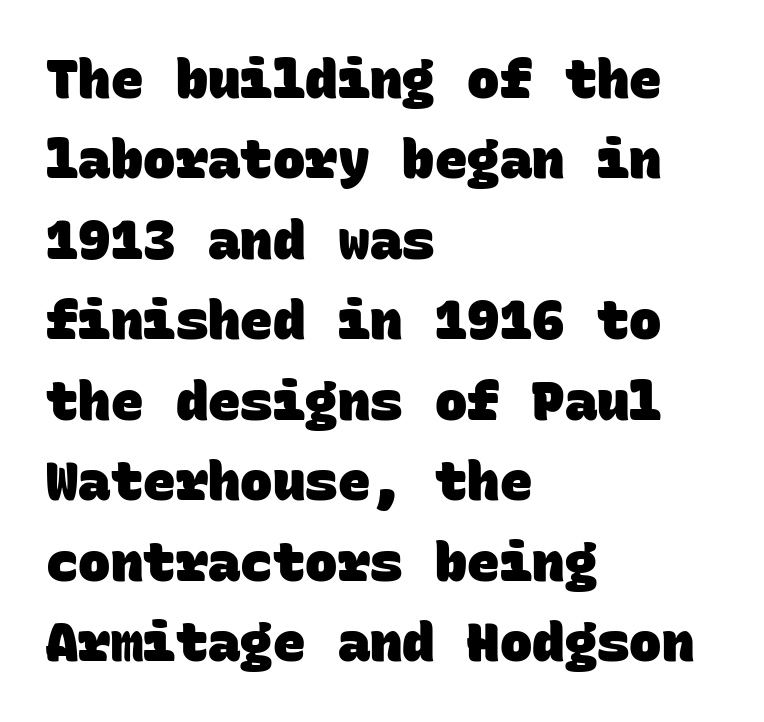
You'd pick this weight for a headline — it's a proper bold. The foot of each line stays bare and open. The gaps between neighbouring characters are ordinary and unremarkable. Quick note: interline space is typical. A typesetter would label this face a sans.
